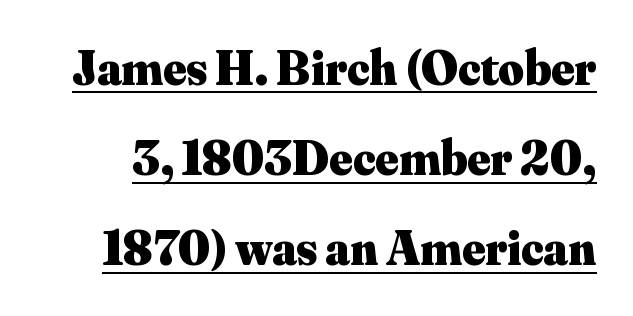
Do the characters align in a grid? No, the font is proportional. The rendering uses a bold face; every stroke is thick and dark. The specimen reads as upright at a glance. The gaps between neighbouring characters are ordinary and unremarkable. Students, observe the line beneath the letters — that is underlining. Type style note: has serifs.
